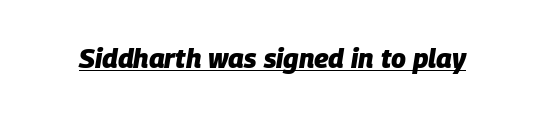
The image shows 27 px bold type, italic (leaning right); set normal letter spacing, underlined.
